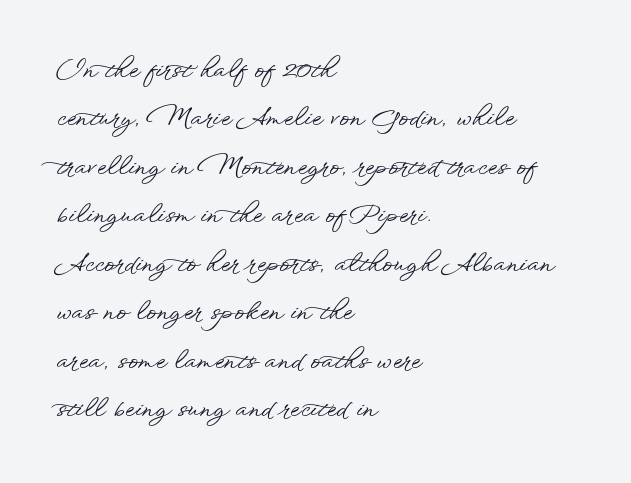
Q: Is the text italic (slanted)? A: Yes.
Q: Is the text underlined? A: No.
Q: How is the paragraph aligned? A: Left-aligned.
Q: Is the spacing between letters normal or unusually wide? A: Normal.
Q: Is the spacing between lines tight, normal or loose? A: Loose.
